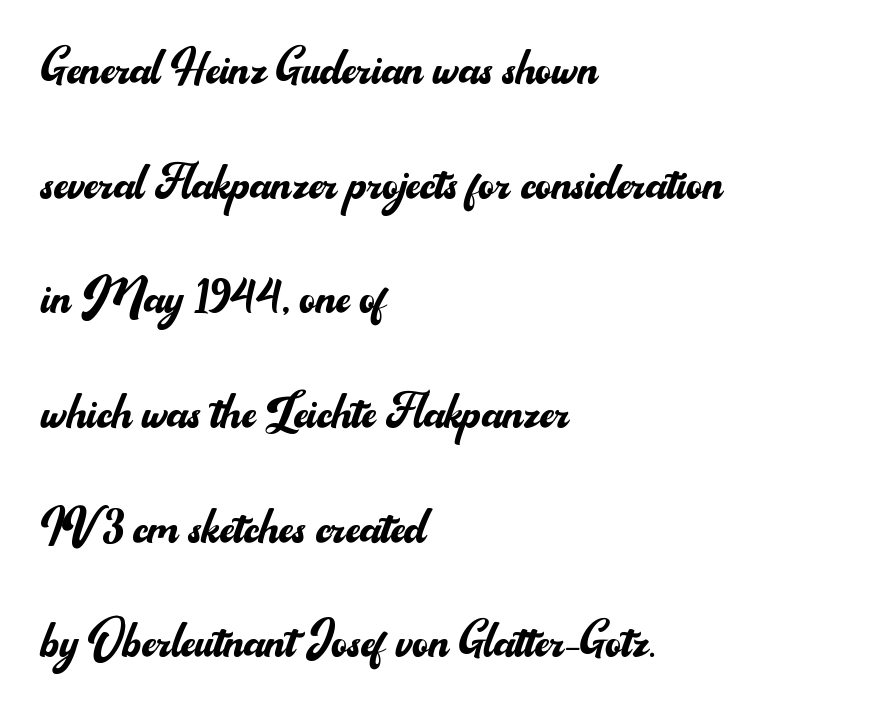
{"serif": "no", "bold": "no", "weight": "regular", "width": "normal", "stroke_contrast": "medium", "x_height": "small", "monospaced": "no", "underline": "no", "align": "left", "line_spacing_ratio": 1.88, "letter_spacing": "normal", "letter_spacing_em": 0.0, "glyph_px": 61}
